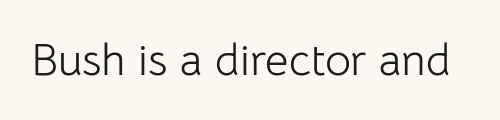
The text was rendered using a sans face with plain stroke endings. Tracking value appears to be zero — textbook default spacing. The cut favours lightness, reaching ordinary text weight at its darkest. This is the regular roman posture of the typeface. Spacing verdict: proportional, widths tailored to each character.
